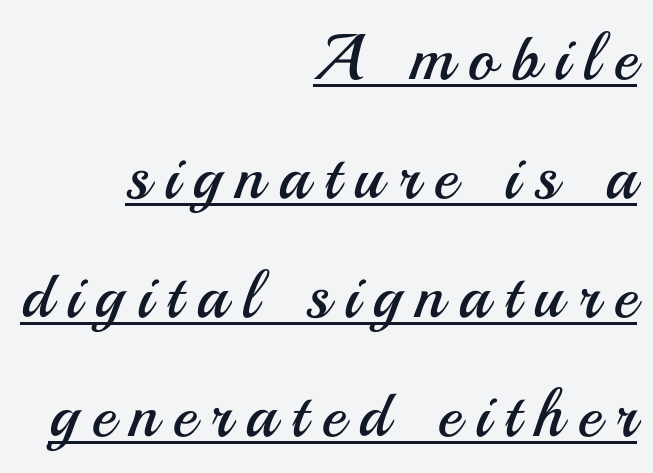
The image shows 65 px regular-weight sans-serif type; set right-aligned, line spacing 1.83x, unusually wide letter spacing (+0.22 em), underlined; medium stroke contrast and a small x-height.
